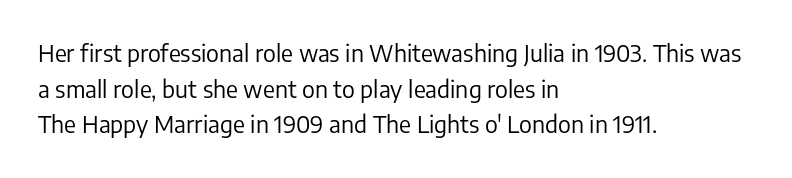
The image shows 23 px text type, upright; set left-aligned, normal line spacing (1.55x), normal letter spacing, not underlined.
